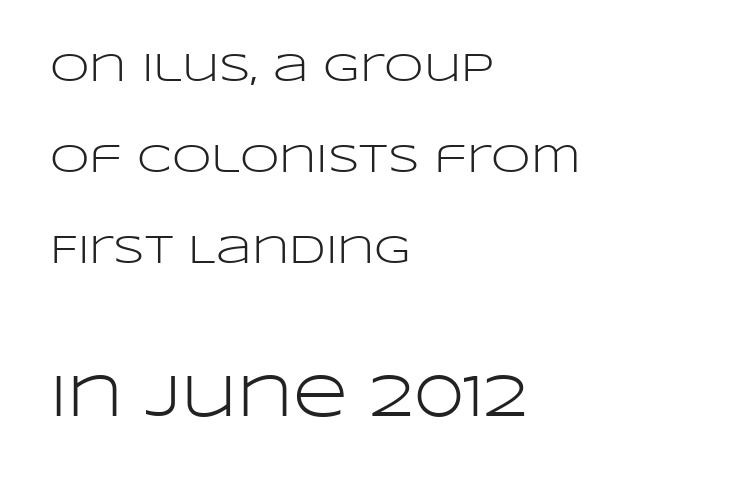
The image shows 60 px light, wide sans-serif type, upright; set left-aligned, loose line spacing (2.27x), normal letter spacing, not underlined; the second (bottom) block is 1.5x larger; low stroke contrast and a large x-height.
